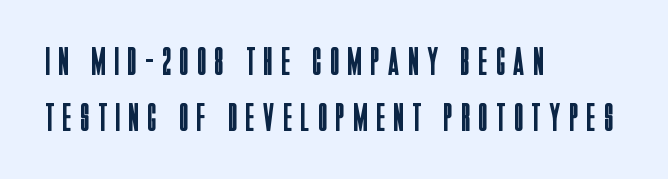
Compared with typical paragraphs, the rows here are spaced about the same. Typeset ragged right — the left edge is the straight one. Look at the tracking — it's clearly loosened, letters drifting apart. Weight class: somewhere from thin through regular. Regarding serifs, this sample does without them. The baseline area is clear.
